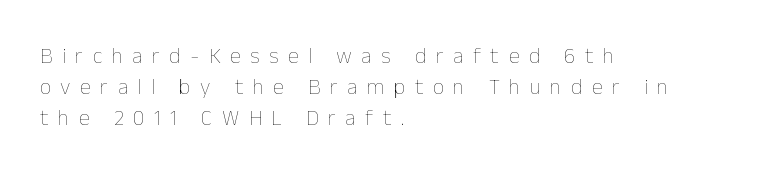
The rendering uses a moderate line-height, typical for paragraphs. Compared with a typical body face, this is equally light or lighter still. Ordinary non-slanted type is in use. One-word summary of the alignment: left.
